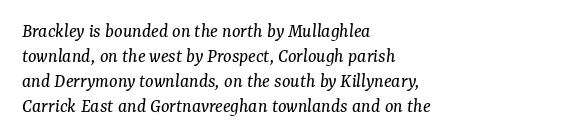
The image shows 20 px text type, italic (leaning right); set left-aligned, normal line spacing (1.25x), normal letter spacing, not underlined.
